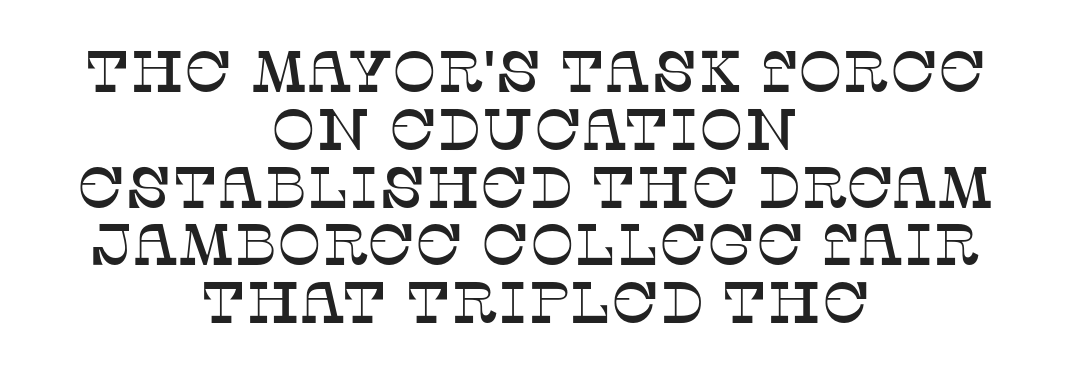
The image shows 59 px serif type, upright; set centered, tight line spacing (0.98x), normal letter spacing, not underlined; low stroke contrast and a large x-height.
